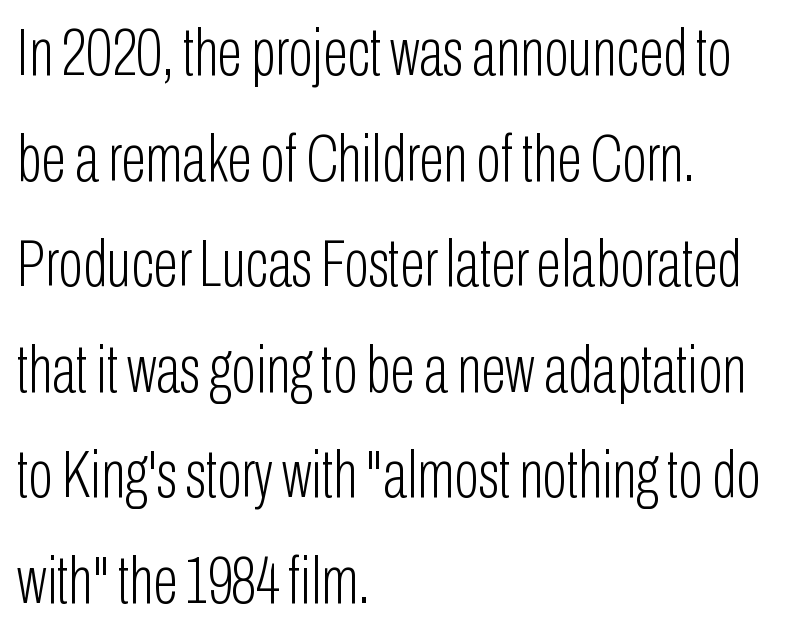
Students, observe: this is what conventionally led text looks like. Leftover space on each line is placed entirely after the last word. These lines were composed using upright roman letters. The rendering keeps characters at their native spacing.
